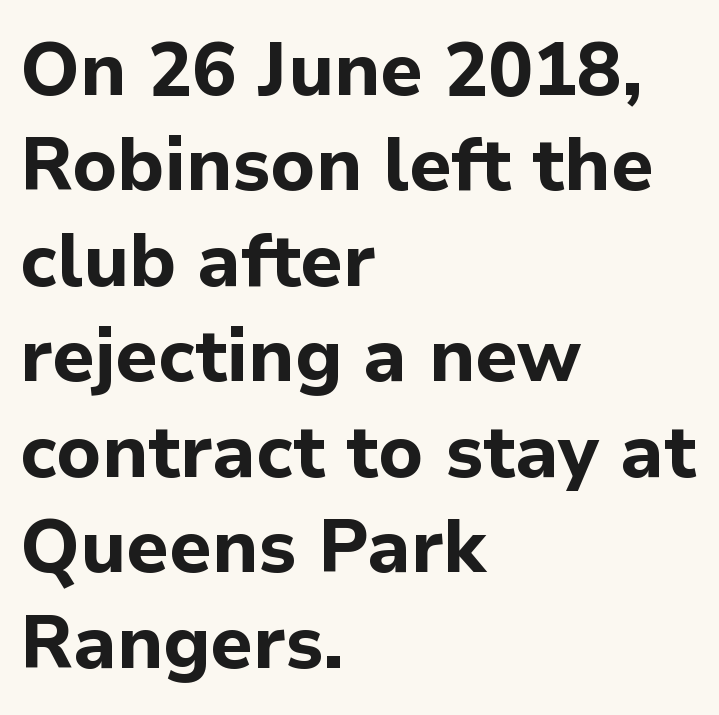
{"serif": "no", "italic": "no", "bold": "yes", "weight": "bold", "width": "normal", "stroke_contrast": "low", "x_height": "medium", "monospaced": "no", "underline": "no", "align": "left", "line_spacing": "normal", "line_spacing_ratio": 1.29, "letter_spacing": "normal", "letter_spacing_em": 0.0, "glyph_px": 74}
